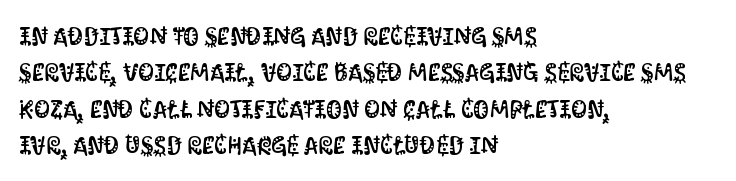
The image shows 25 px text type, upright; set left-aligned, normal line spacing (1.46x), normal letter spacing, not underlined.
